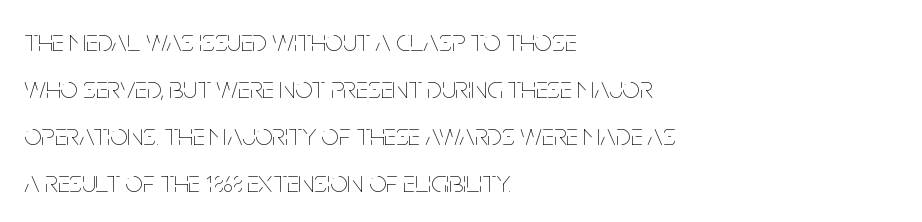
Q: Is the text bold? A: No.
Q: Is the text italic (slanted)? A: No, it is upright.
Q: Is the text underlined? A: No.
Q: How is the paragraph aligned? A: Left-aligned.
Q: Is the spacing between letters normal or unusually wide? A: Normal.
Q: Is the spacing between lines tight, normal or loose? A: Normal.
Q: Width (condensed, normal, or wide)? A: Condensed.
Q: Stroke contrast? A: Low.
Q: x-height? A: Large.
Q: Monospaced? A: No.
